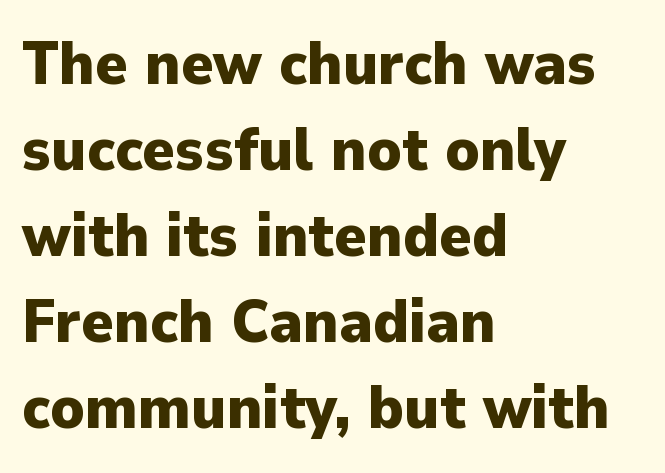
Quick note: interline space is typical. Alignment: flush left. Is the type bold? Yes — the strokes are clearly thick and heavy. This rendering leaves character spacing at its baseline value. The axis of the letterforms is exactly vertical.
